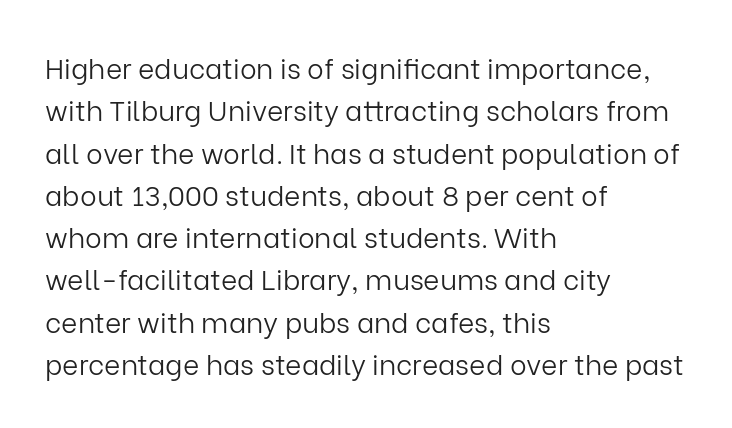
The image shows 28 px light sans-serif type, upright; set left-aligned, normal line spacing (1.51x), normal letter spacing, not underlined; low stroke contrast and a medium x-height.
